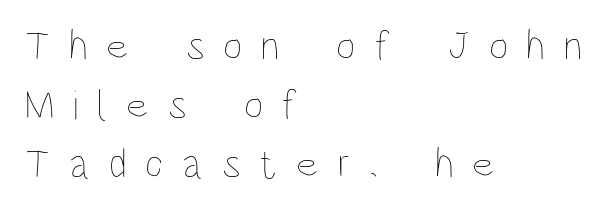
The image shows 42 px thin, condensed type, upright; set left-aligned, normal line spacing (1.41x), unusually wide letter spacing (+0.45 em), not underlined; low stroke contrast and a large x-height.
